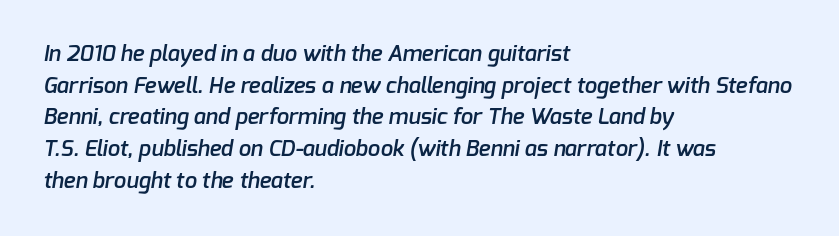
The image shows 22 px text type; set left-aligned, normal line spacing (1.44x), normal letter spacing, not underlined.
